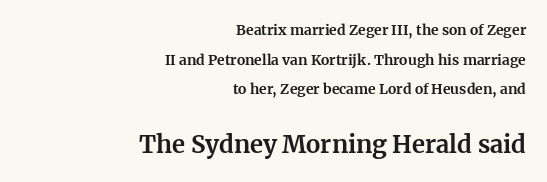
The image shows 24 px bold type, upright; set right-aligned, loose line spacing (2.12x), normal letter spacing, not underlined; the second (bottom) block is 1.71x larger.
